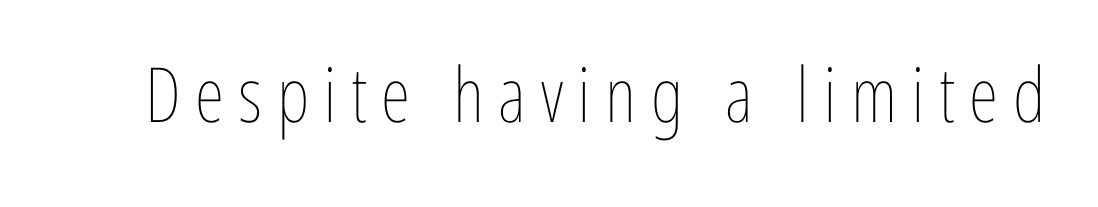
{"italic": "no", "bold": "no", "weight": "thin", "width": "condensed", "stroke_contrast": "low", "x_height": "medium", "monospaced": "no", "underline": "no", "glyph_px": 76}
